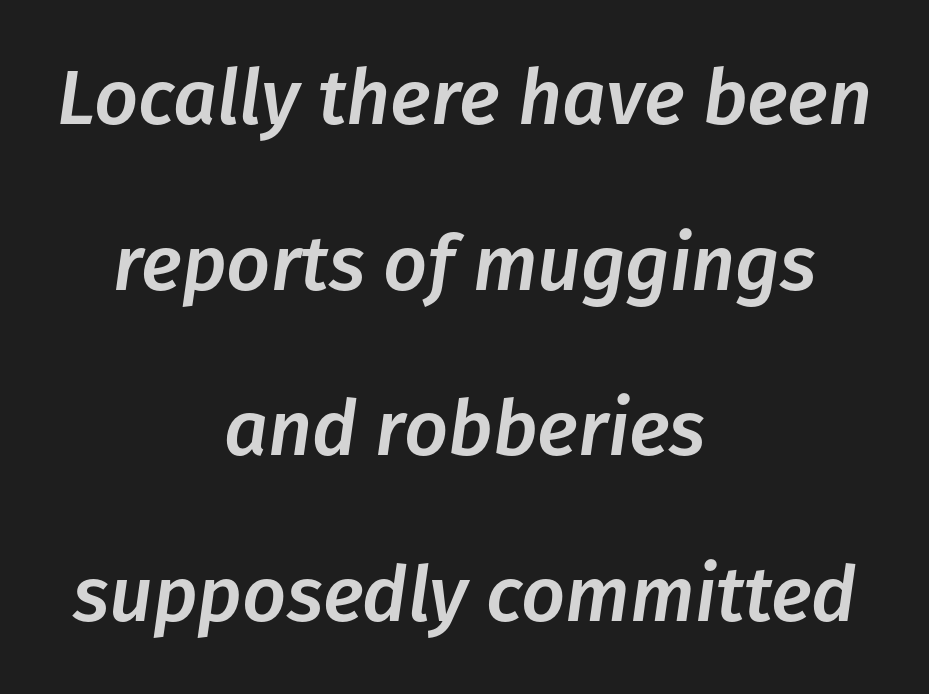
These lines are rendered in a variable-pitch font. The space directly below the letters is spotless. Widely set lines give the paragraph a tall, airy silhouette. Each line is balanced around a shared central axis. Would a proofreader flag this as italicized? Yes. Letter spacing: default.
